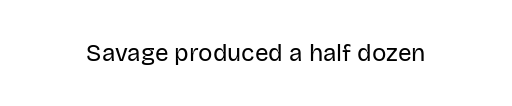
Q: Is the text bold? A: No.
Q: Is the text italic (slanted)? A: No, it is upright.
Q: Is the text underlined? A: No.
Q: Is the spacing between letters normal or unusually wide? A: Normal.
